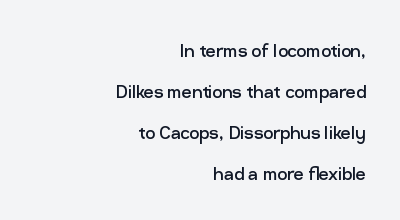
{"italic": "no", "bold": "no", "underline": "no", "align": "right", "line_spacing_ratio": 1.87, "letter_spacing": "normal", "letter_spacing_em": 0.0, "glyph_px": 22}
